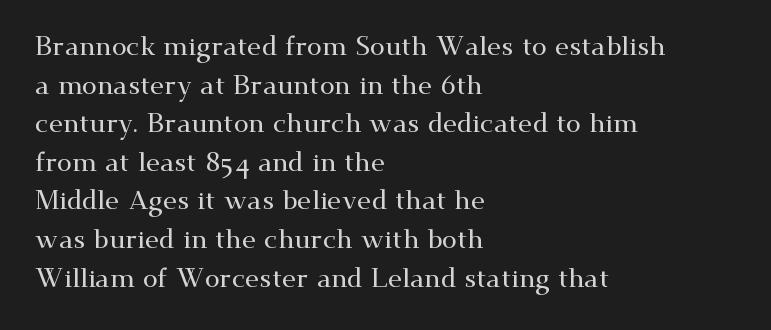
Q: Is the text italic (slanted)? A: No, it is upright.
Q: Is the text underlined? A: No.
Q: How is the paragraph aligned? A: Left-aligned.
Q: Is the spacing between letters normal or unusually wide? A: Normal.
Q: Is the spacing between lines tight, normal or loose? A: Normal.
